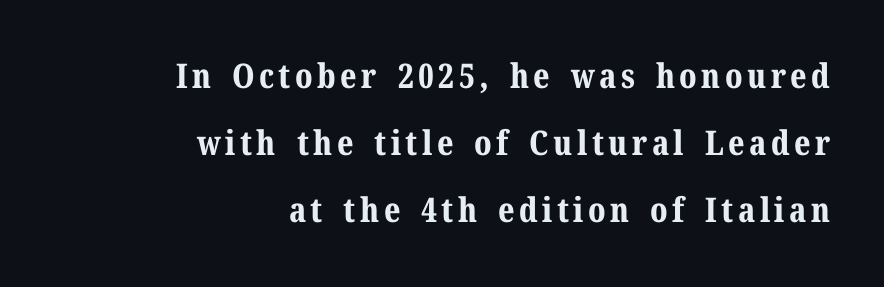
The image shows 34 px bold serif type, upright; set right-aligned, loose line spacing (1.97x), not underlined; medium stroke contrast and a medium x-height.
